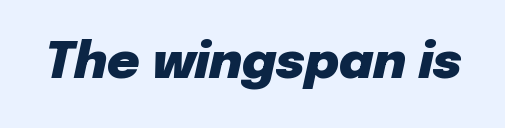
This sample has the flowing, uneven cadence of proportional lettering. The face used here is rendered with its standard letterfit. Bare-footed words on every line. The lettering tilts uniformly, giving the passage an italic look. The strokes are fattened all the way to bold.
